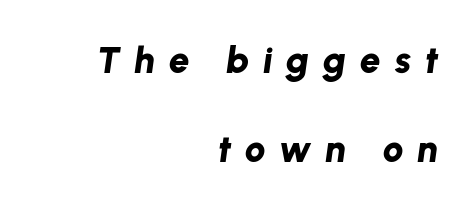
{"italic": "yes", "lean": "right", "slant_degrees": 8, "bold": "yes", "weight": "bold", "width": "normal", "stroke_contrast": "low", "x_height": "medium", "monospaced": "no", "underline": "no", "align": "right", "line_spacing": "loose", "line_spacing_ratio": 2.4, "letter_spacing": "wide", "letter_spacing_em": 0.37, "glyph_px": 37}
